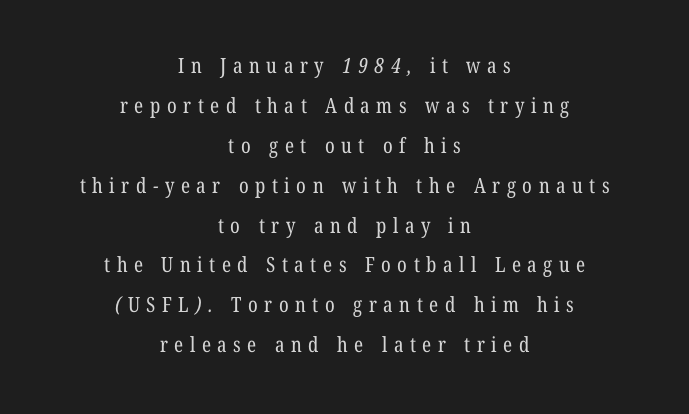
{"bold": "no", "underline": "no", "align": "center", "line_spacing": "loose", "line_spacing_ratio": 1.9, "letter_spacing": "wide", "letter_spacing_em": 0.31, "glyph_px": 21}
